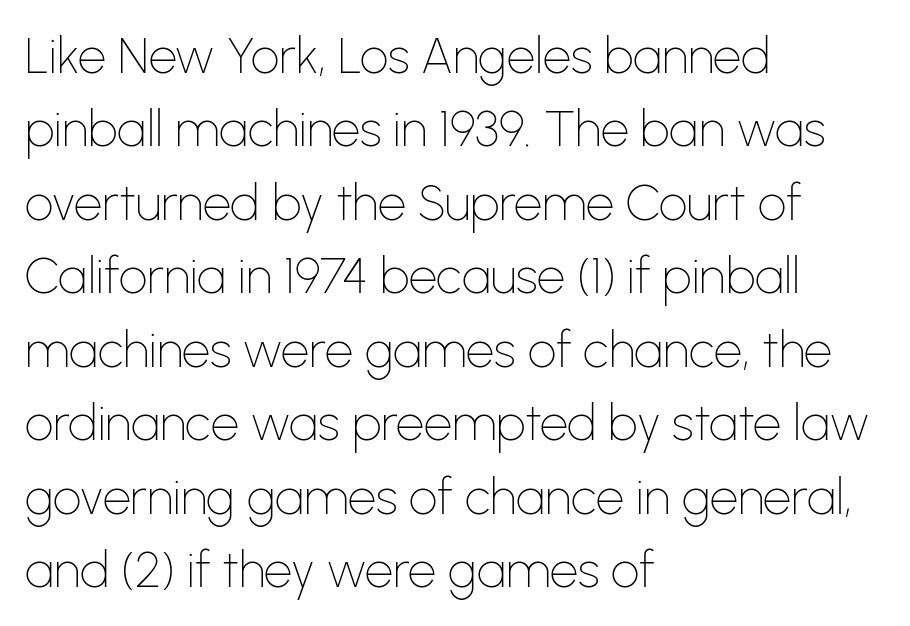
The image shows 50 px thin sans-serif type, upright; set left-aligned, normal line spacing (1.47x), normal letter spacing, not underlined; low stroke contrast and a medium x-height.
